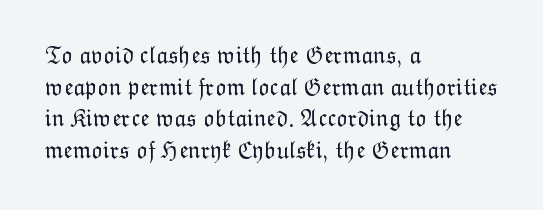
Q: Is the text bold? A: No.
Q: Is the text italic (slanted)? A: No, it is upright.
Q: Is the text underlined? A: No.
Q: How is the paragraph aligned? A: Left-aligned.
Q: Is the spacing between letters normal or unusually wide? A: Normal.
Q: Is the spacing between lines tight, normal or loose? A: Normal.
